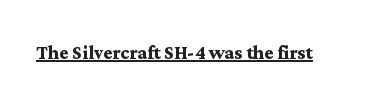
{"italic": "no", "bold": "yes", "underline": "yes", "letter_spacing": "normal", "letter_spacing_em": 0.0, "glyph_px": 24}
